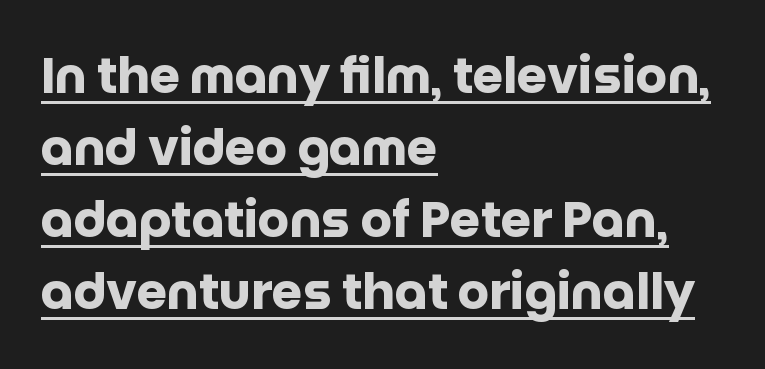
The image shows 49 px heavy sans-serif type, upright; set left-aligned, normal line spacing (1.47x), normal letter spacing, underlined; low stroke contrast and a large x-height.
